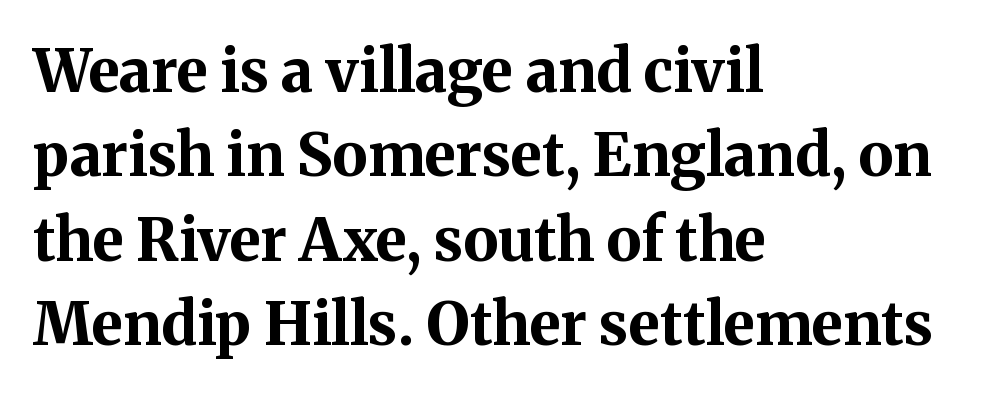
{"serif": "yes", "italic": "no", "bold": "yes", "weight": "bold", "width": "normal", "stroke_contrast": "medium", "x_height": "medium", "monospaced": "no", "underline": "no", "align": "left", "line_spacing": "normal", "line_spacing_ratio": 1.43, "letter_spacing": "normal", "letter_spacing_em": 0.0, "glyph_px": 59}
